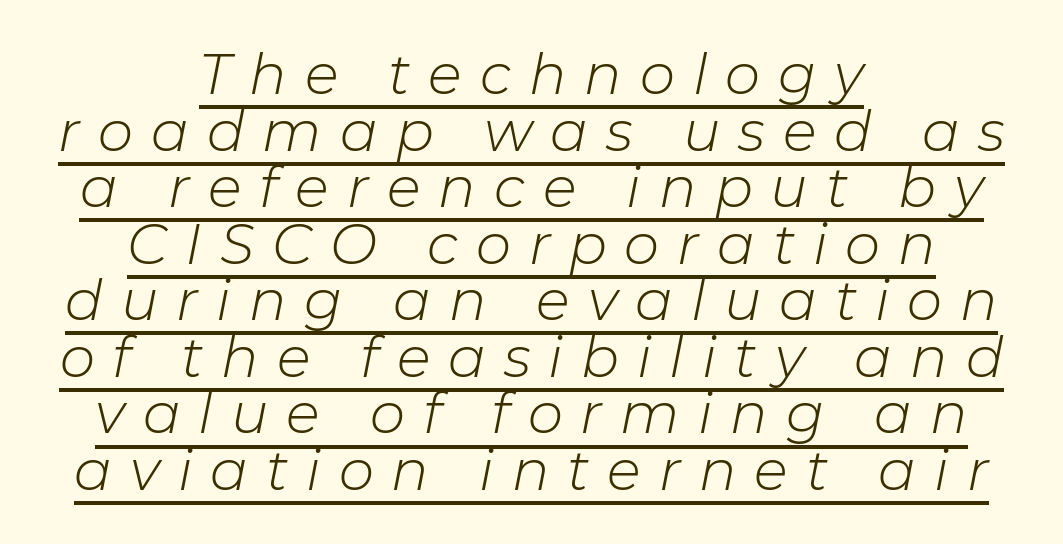
The image shows 56 px light type, italic (leaning right); set centered, tight line spacing (1.01x), unusually wide letter spacing (+0.32 em), underlined; low stroke contrast and a medium x-height.
